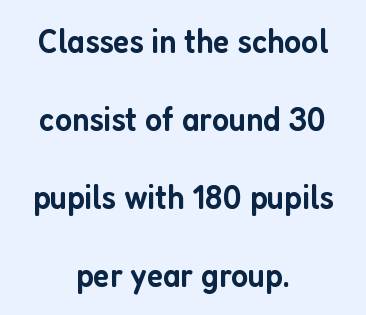
The image shows 35 px semibold, condensed sans-serif type, upright; set centered, loose line spacing (2.23x), normal letter spacing, not underlined; low stroke contrast and a medium x-height.
